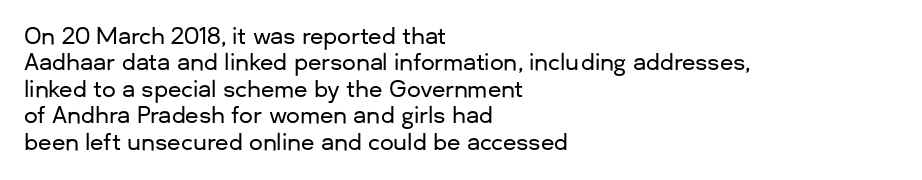
The image shows 22 px text type, upright; set left-aligned, line spacing 1.2x, normal letter spacing, not underlined.
